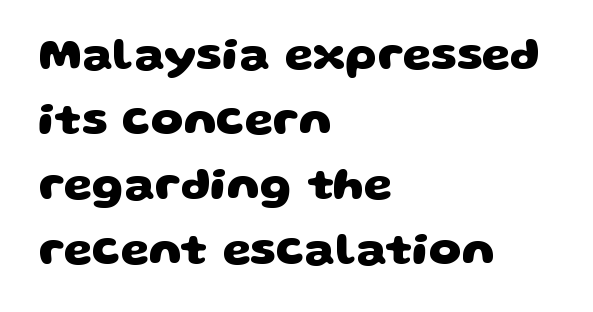
{"serif": "no", "bold": "yes", "weight": "heavy", "width": "wide", "stroke_contrast": "low", "x_height": "large", "monospaced": "no", "underline": "no", "align": "left", "line_spacing": "normal", "line_spacing_ratio": 1.41, "letter_spacing": "normal", "letter_spacing_em": 0.0, "glyph_px": 46}
